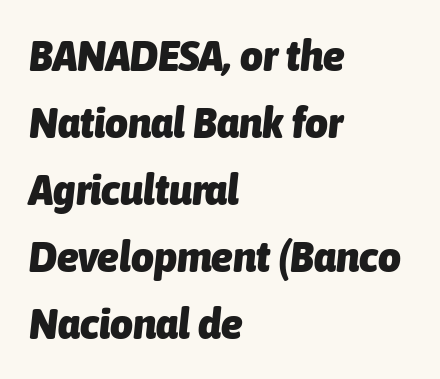
Q: Is the text bold? A: Yes.
Q: Is the text italic (slanted)? A: Yes, it leans right by about 6 degrees.
Q: Is the text underlined? A: No.
Q: How is the paragraph aligned? A: Left-aligned.
Q: Is the spacing between letters normal or unusually wide? A: Normal.
Q: Is the spacing between lines tight, normal or loose? A: Normal.
Q: Width (condensed, normal, or wide)? A: Condensed.
Q: Stroke contrast? A: Low.
Q: x-height? A: Medium.
Q: Monospaced? A: No.
